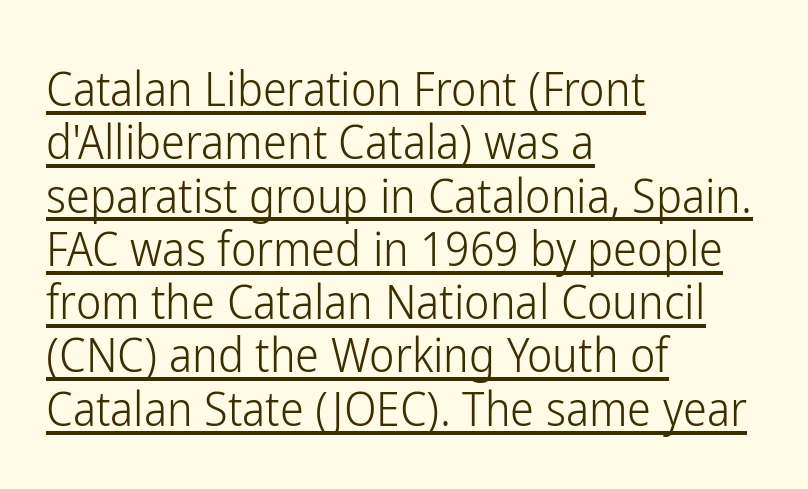
{"serif": "no", "italic": "no", "bold": "no", "weight": "light", "width": "condensed", "stroke_contrast": "low", "x_height": "medium", "monospaced": "no", "underline": "yes", "align": "left", "line_spacing": "tight", "line_spacing_ratio": 1.11, "letter_spacing": "normal", "letter_spacing_em": 0.0, "glyph_px": 48}
